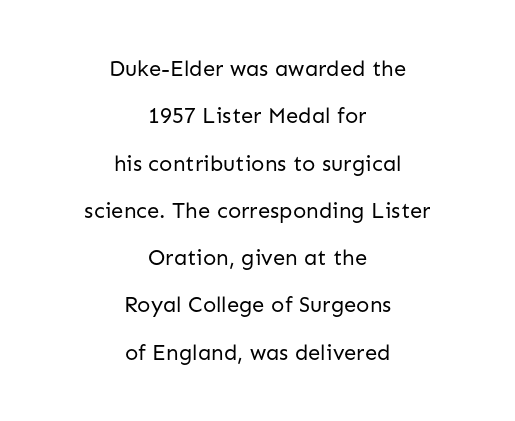
The image shows 22 px text type, upright; set centered, loose line spacing (2.15x), normal letter spacing, not underlined.
